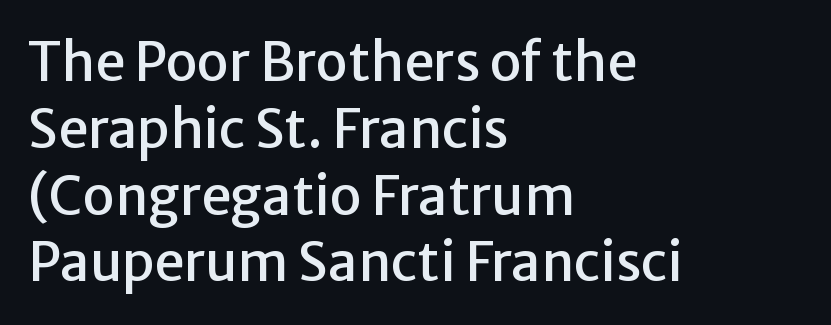
Looks like regular typesetting: each glyph gets only the width it needs. The lettering stays uniformly vertical, giving the passage a roman look. Reading down the block, your eye returns to a fixed left position each line. Vertical spacing — default. The space beneath each line is pristine and unruled. Check where the strokes stop: nothing finishes them off — pure sans.
